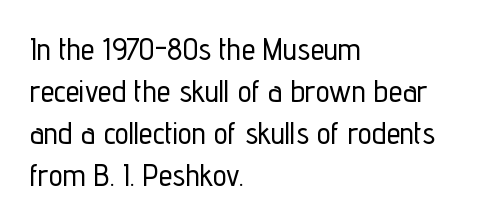
Q: Is the text italic (slanted)? A: No, it is upright.
Q: Is the typeface a serif or a sans-serif typeface? A: Sans-serif.
Q: Is the text underlined? A: No.
Q: How is the paragraph aligned? A: Left-aligned.
Q: Is the spacing between letters normal or unusually wide? A: Normal.
Q: Is the spacing between lines tight, normal or loose? A: Normal.
Q: Width (condensed, normal, or wide)? A: Condensed.
Q: Stroke contrast? A: Low.
Q: x-height? A: Medium.
Q: Monospaced? A: No.
